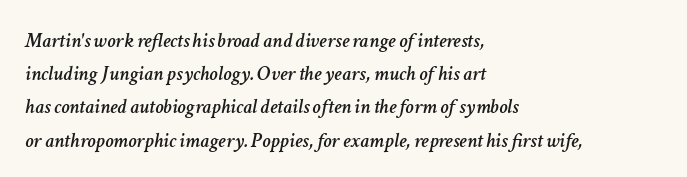
Students, observe: this is what conventionally led text looks like. When letters slant like this, we call the style italic. Check the space under the baseline: it is left empty. Reading down the block, your eye returns to a fixed left position each line.
